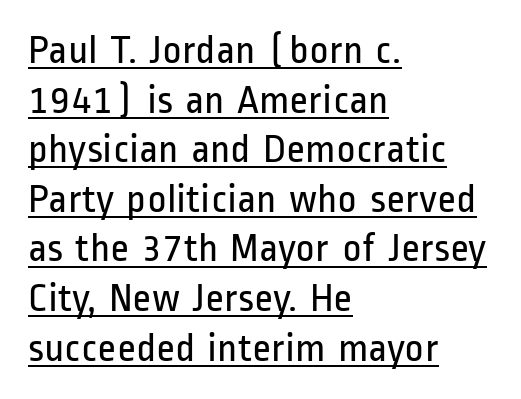
{"serif": "no", "italic": "no", "bold": "no", "weight": "regular", "width": "condensed", "stroke_contrast": "low", "x_height": "medium", "monospaced": "no", "underline": "yes", "align": "left", "line_spacing_ratio": 1.21, "letter_spacing": "normal", "letter_spacing_em": 0.0, "glyph_px": 41}
